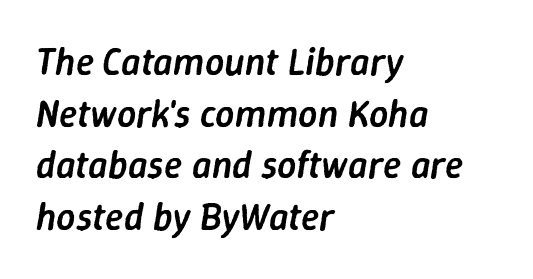
The image shows 38 px semibold type, italic (leaning right); set left-aligned, normal line spacing (1.36x), normal letter spacing, not underlined; low stroke contrast and a medium x-height.
